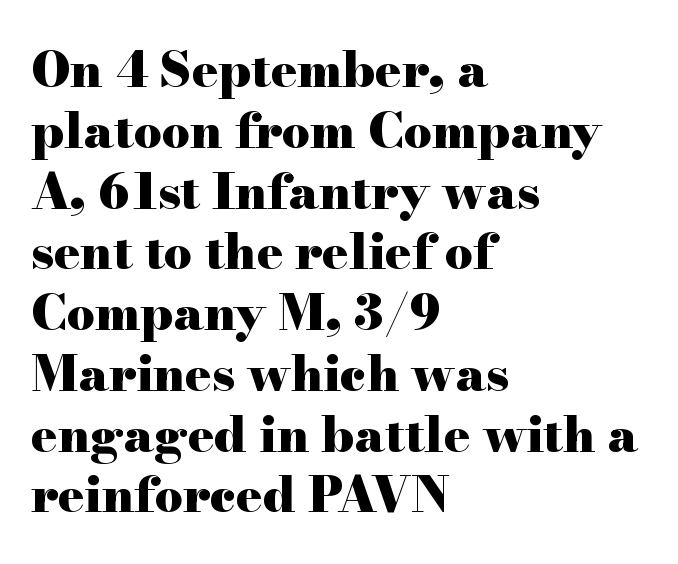
The image shows 49 px heavy, wide serif type, upright; set left-aligned, line spacing 1.24x, normal letter spacing, not underlined; high stroke contrast and a small x-height.
